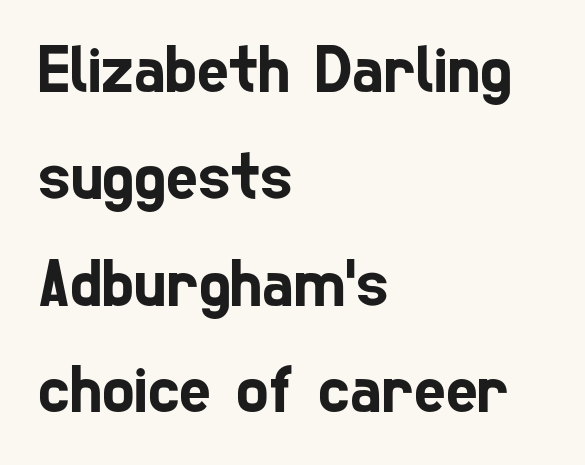
The image shows 68 px condensed sans-serif type; set left-aligned, normal line spacing (1.57x), normal letter spacing, not underlined; low stroke contrast and a medium x-height.
